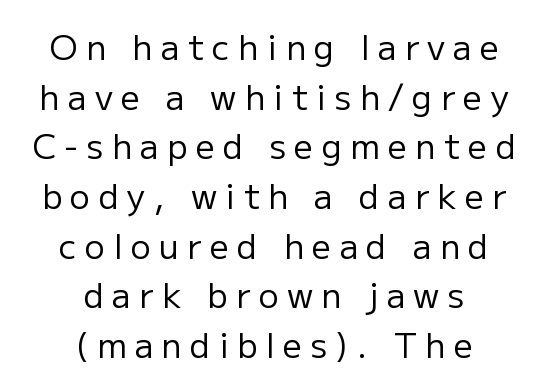
{"serif": "no", "italic": "no", "bold": "no", "weight": "regular", "width": "normal", "stroke_contrast": "low", "x_height": "medium", "monospaced": "no", "underline": "no", "align": "center", "line_spacing": "normal", "line_spacing_ratio": 1.46, "letter_spacing": "wide", "letter_spacing_em": 0.24, "glyph_px": 34}
